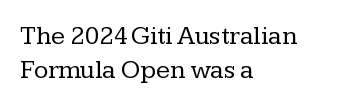
Q: Is the text bold? A: No.
Q: Is the text italic (slanted)? A: No, it is upright.
Q: Is the text underlined? A: No.
Q: How is the paragraph aligned? A: Left-aligned.
Q: Is the spacing between letters normal or unusually wide? A: Normal.
Q: Is the spacing between lines tight, normal or loose? A: Normal.
